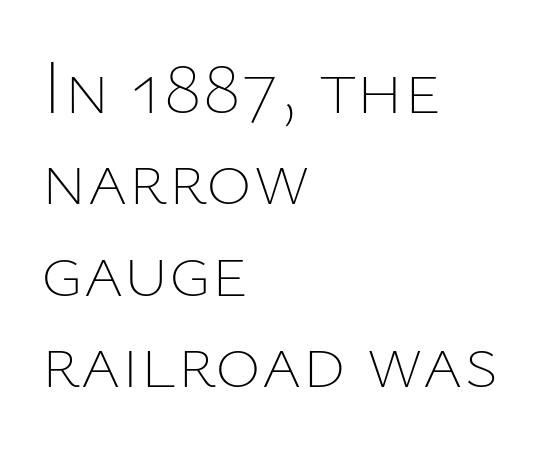
{"italic": "no", "bold": "no", "weight": "thin", "width": "normal", "stroke_contrast": "low", "x_height": "medium", "monospaced": "no", "underline": "no", "align": "left", "line_spacing_ratio": 1.17, "letter_spacing": "normal", "letter_spacing_em": 0.0, "glyph_px": 78}
